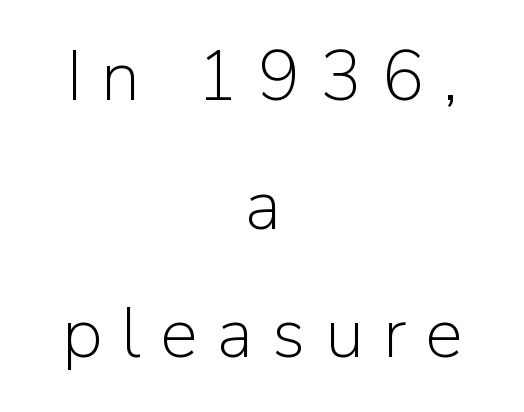
The image shows 71 px light sans-serif type, upright; set centered, line spacing 1.81x, unusually wide letter spacing (+0.27 em), not underlined; low stroke contrast and a medium x-height.
